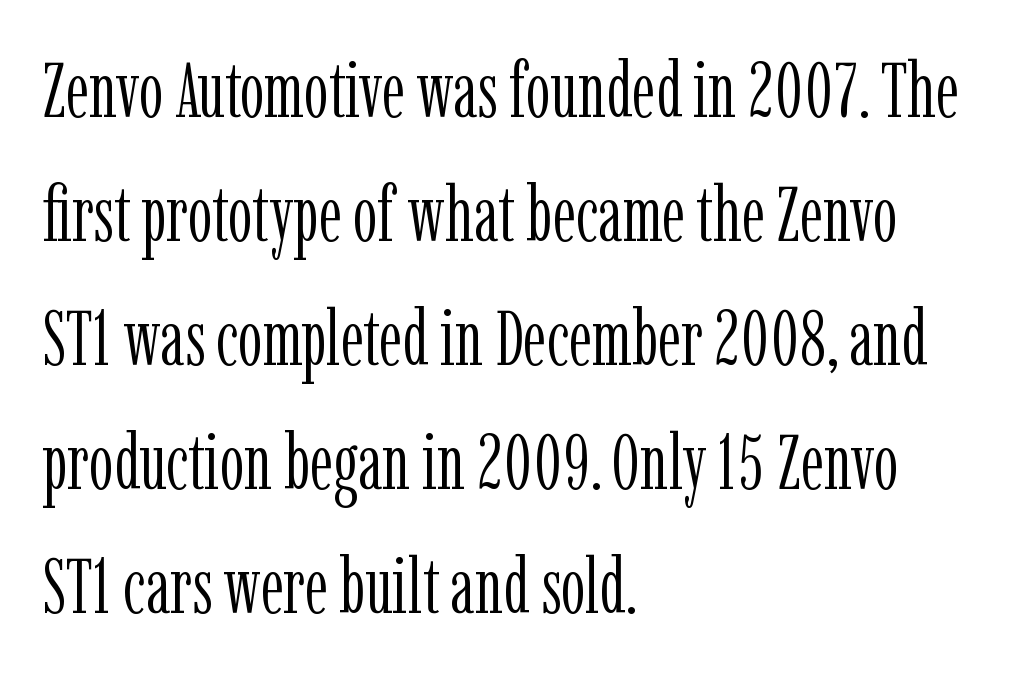
Bold? No — there's no thickening of the strokes. Small tapered or slab feet sit at the stroke ends, so this counts as serif. Is there much room between lines? A standard amount, neither cramped nor airy. Rule under the text: the space is simply empty.
